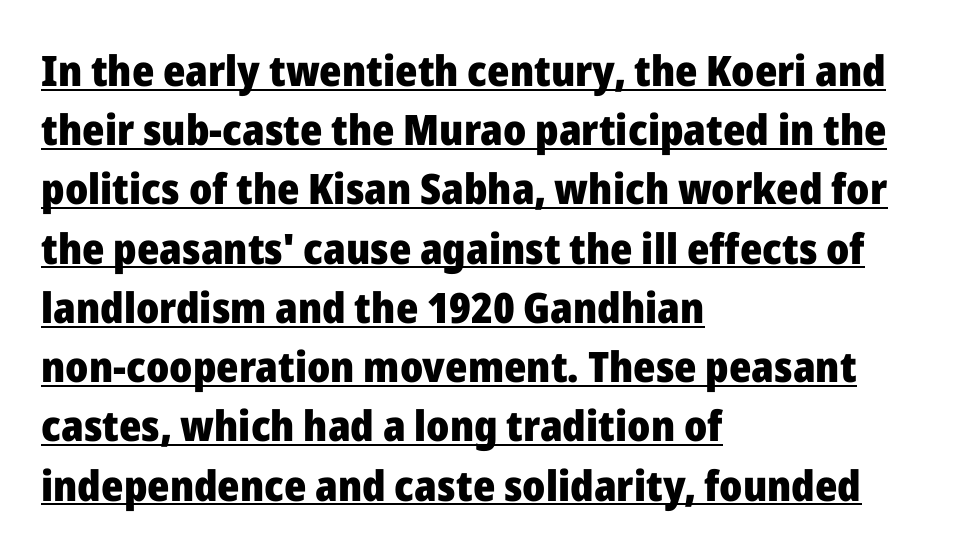
Q: Is the text bold? A: Yes.
Q: Is the text italic (slanted)? A: No, it is upright.
Q: Is the typeface a serif or a sans-serif typeface? A: Sans-serif.
Q: Is the text underlined? A: Yes.
Q: How is the paragraph aligned? A: Left-aligned.
Q: Is the spacing between letters normal or unusually wide? A: Normal.
Q: Is the spacing between lines tight, normal or loose? A: Normal.
Q: Width (condensed, normal, or wide)? A: Normal.
Q: Stroke contrast? A: Low.
Q: x-height? A: Medium.
Q: Monospaced? A: No.
